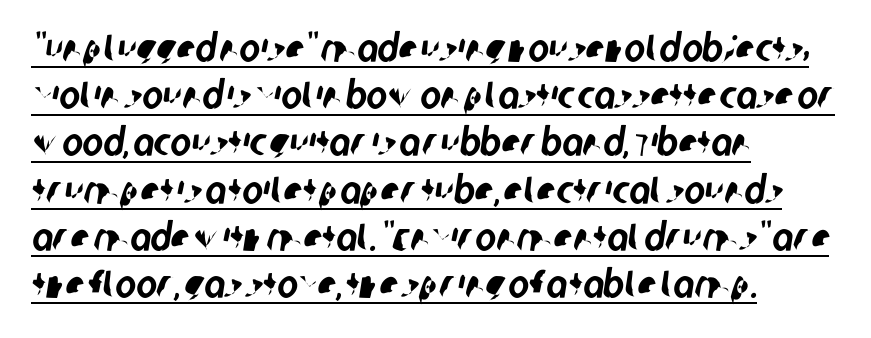
Q: Is the typeface a serif or a sans-serif typeface? A: Sans-serif.
Q: Is the text underlined? A: Yes.
Q: How is the paragraph aligned? A: Left-aligned.
Q: Is the spacing between letters normal or unusually wide? A: Normal.
Q: Width (condensed, normal, or wide)? A: Condensed.
Q: Stroke contrast? A: Low.
Q: x-height? A: Large.
Q: Monospaced? A: No.
